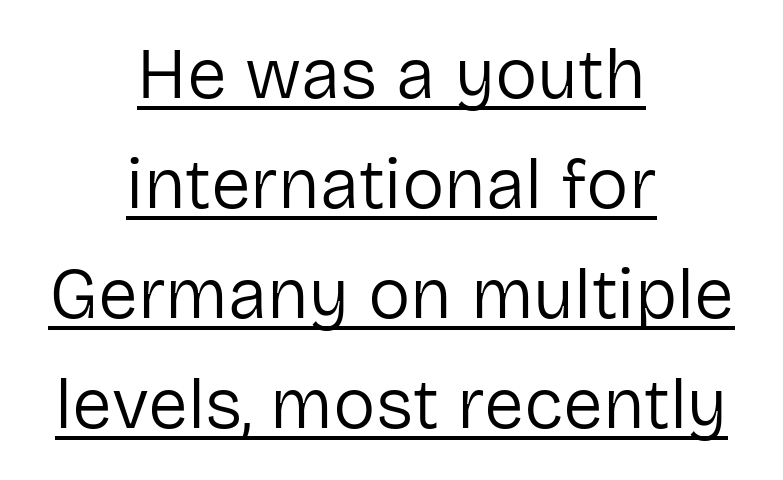
The image shows 71 px regular-weight sans-serif type, upright; set centered, normal line spacing (1.55x), normal letter spacing, underlined; low stroke contrast and a medium x-height.
